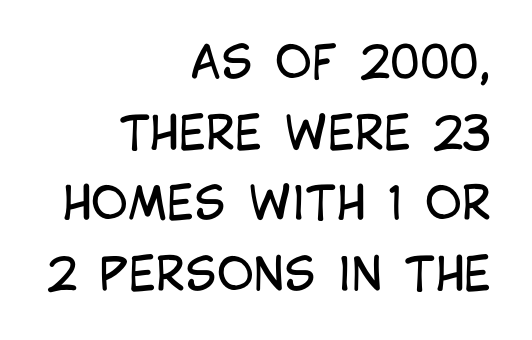
Observe the ordinary spacing: letters are neighbours, not strangers. The rendering anchors every line to the right-hand side. Varying glyph widths throughout — classic text-font behaviour. The passage shown is not bold in any degree.
